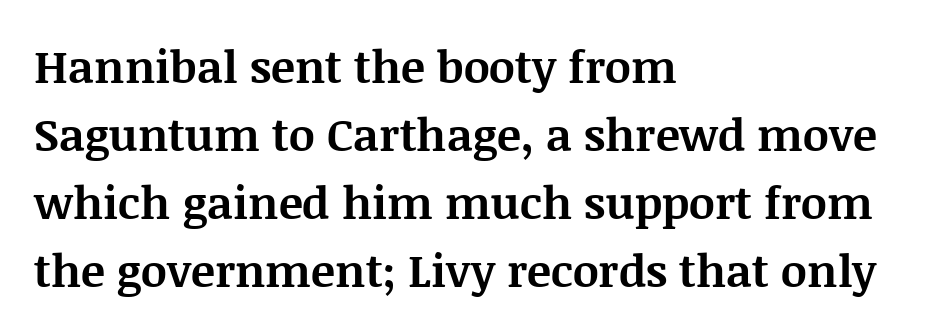
{"serif": "yes", "italic": "no", "bold": "yes", "weight": "bold", "width": "normal", "stroke_contrast": "medium", "x_height": "large", "monospaced": "no", "underline": "no", "align": "left", "line_spacing": "normal", "line_spacing_ratio": 1.51, "letter_spacing": "normal", "letter_spacing_em": 0.0, "glyph_px": 45}
